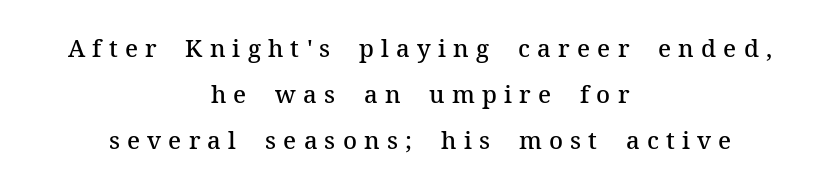
The image shows 24 px text type, upright; set centered, loose line spacing (1.92x), unusually wide letter spacing (+0.3 em), not underlined.
